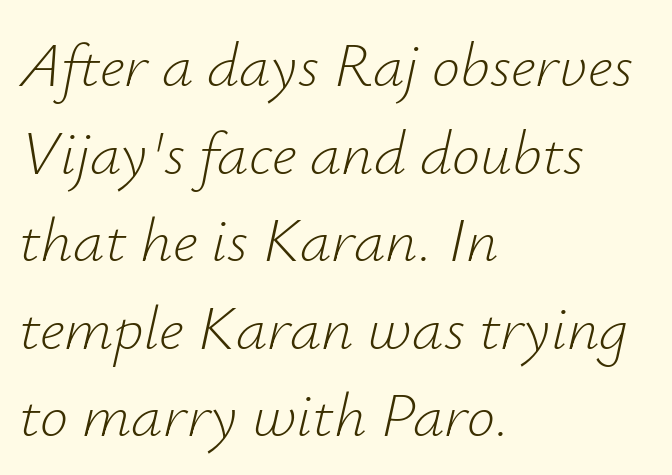
{"italic": "yes", "lean": "right", "slant_degrees": 12, "bold": "no", "weight": "light", "width": "normal", "stroke_contrast": "low", "x_height": "small", "monospaced": "no", "underline": "no", "align": "left", "line_spacing": "normal", "line_spacing_ratio": 1.39, "letter_spacing": "normal", "letter_spacing_em": 0.0, "glyph_px": 63}
